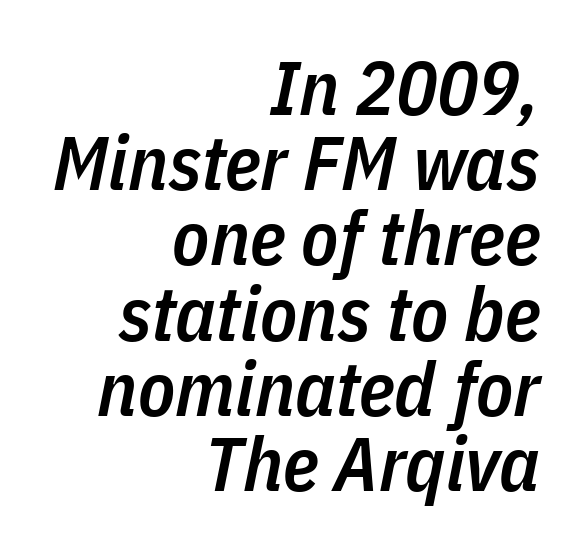
The image shows 76 px semibold, condensed type, italic (leaning right); set right-aligned, tight line spacing (0.99x), normal letter spacing, not underlined; low stroke contrast and a medium x-height.
